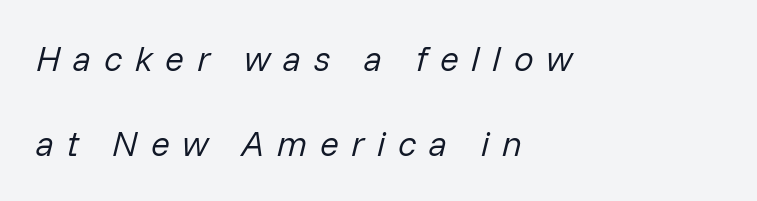
The image shows 35 px regular-weight type, italic (leaning right); set left-aligned, loose line spacing (2.42x), unusually wide letter spacing (+0.36 em), not underlined; low stroke contrast and a medium x-height.
